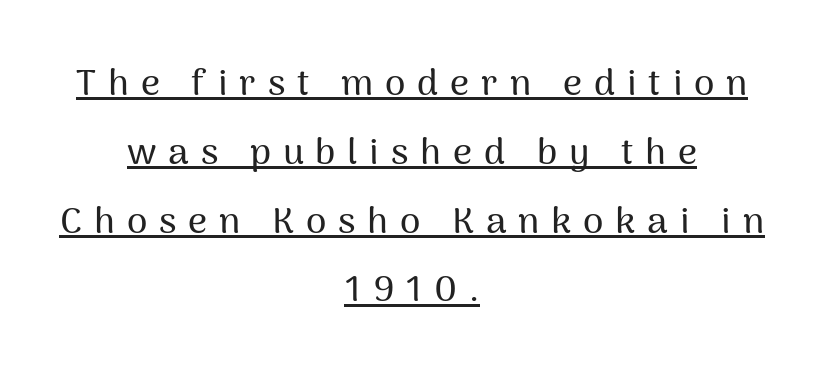
Does the type have serifs? No, each stem ends abruptly. What stands out about the letter spacing? Its width — letters are far apart. A rule runs beneath these lines of type. The rendering uses natural spacing where letterforms have individual widths. Caption: multi-line text, centered on the measure.
